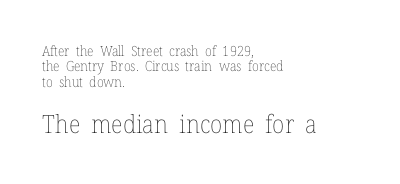
The face looks like a standard text weight, possibly lighter. Notice how the stems are strictly vertical — no italics here. A typesetter would call this leading minimal, almost set solid. Leftover space on each line is placed entirely after the last word. Whoever set this made the second block the dominant, larger element.
